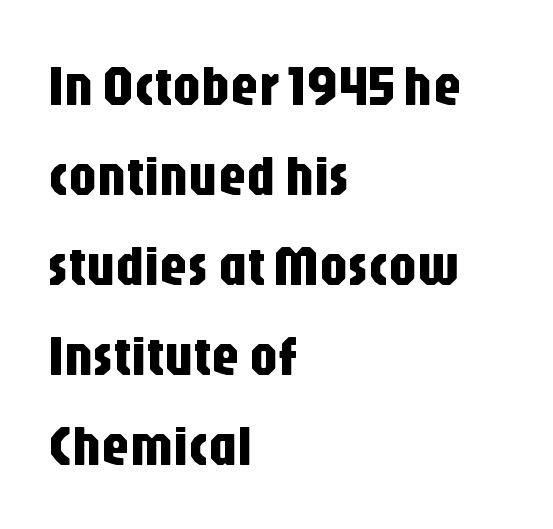
Glyph-to-glyph distance matches everyday printed text. Each letter keeps its own natural width here, so spacing adapts to shape. Short and long lines alike share a common starting point at left. Any mark beneath the type? The region is blank. Interline gaps are of average width in this sample.
